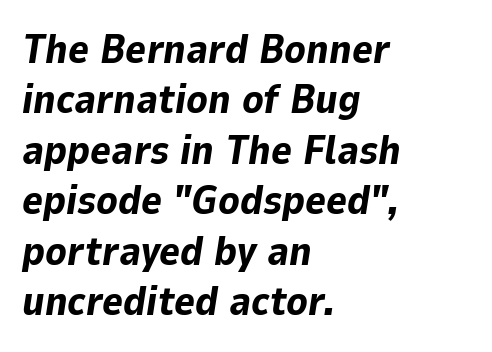
The image shows 40 px bold type, italic (leaning right); set left-aligned, normal line spacing (1.26x), normal letter spacing, not underlined; low stroke contrast and a medium x-height.
